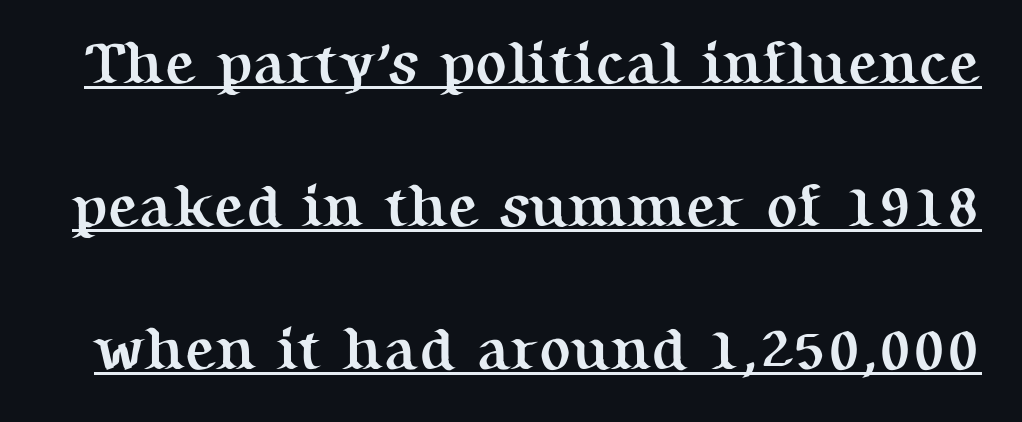
Q: Is the text bold? A: Yes.
Q: Is the text italic (slanted)? A: No, it is upright.
Q: Is the typeface a serif or a sans-serif typeface? A: Serif.
Q: Is the text underlined? A: Yes.
Q: Is the spacing between letters normal or unusually wide? A: Normal.
Q: Is the spacing between lines tight, normal or loose? A: Loose.
Q: Width (condensed, normal, or wide)? A: Normal.
Q: Stroke contrast? A: Medium.
Q: x-height? A: Medium.
Q: Monospaced? A: No.
